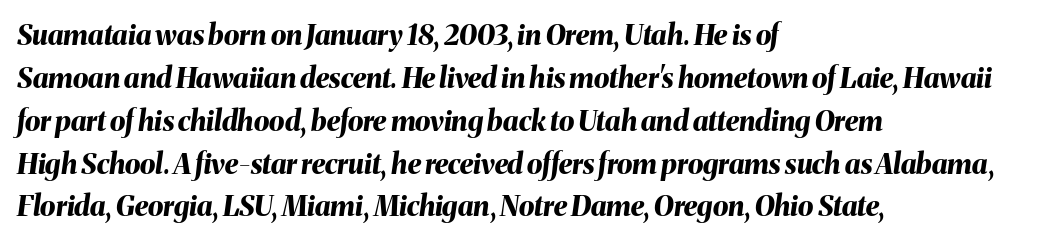
Q: Is the text bold? A: Yes.
Q: Is the text italic (slanted)? A: Yes, it leans right by about 8 degrees.
Q: Is the text underlined? A: No.
Q: How is the paragraph aligned? A: Left-aligned.
Q: Is the spacing between letters normal or unusually wide? A: Normal.
Q: Is the spacing between lines tight, normal or loose? A: Normal.
Q: Width (condensed, normal, or wide)? A: Normal.
Q: Stroke contrast? A: Medium.
Q: x-height? A: Medium.
Q: Monospaced? A: No.
